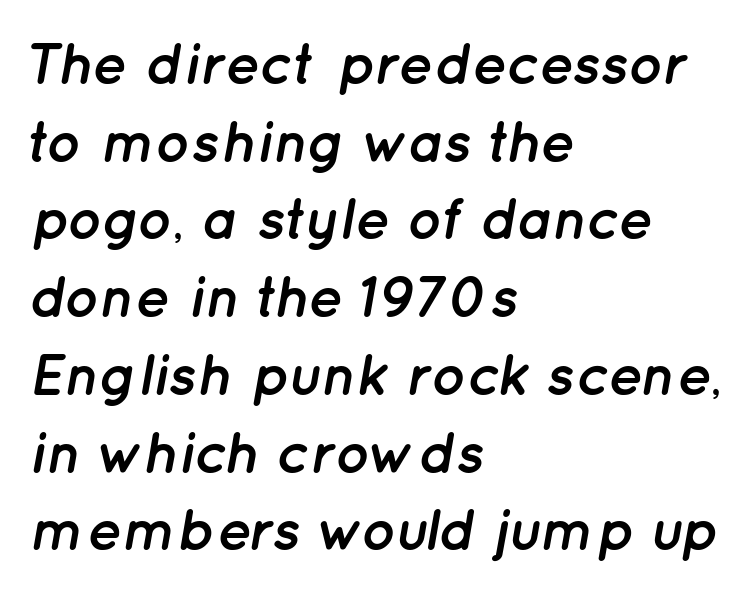
Q: Is the text bold? A: Yes.
Q: Is the text italic (slanted)? A: Yes, it leans right by about 12 degrees.
Q: Is the text underlined? A: No.
Q: How is the paragraph aligned? A: Left-aligned.
Q: Is the spacing between letters normal or unusually wide? A: Normal.
Q: Is the spacing between lines tight, normal or loose? A: Normal.
Q: Width (condensed, normal, or wide)? A: Normal.
Q: Stroke contrast? A: Low.
Q: x-height? A: Medium.
Q: Monospaced? A: No.
